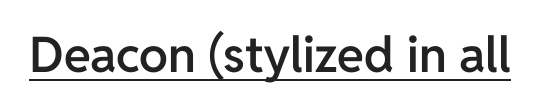
The image shows 49 px semibold sans-serif type, upright; set normal letter spacing, underlined; low stroke contrast and a medium x-height.
